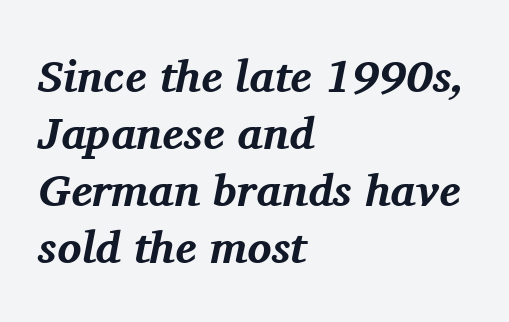
The image shows 45 px bold serif type, italic (leaning right); set left-aligned, normal line spacing (1.27x), normal letter spacing, not underlined; medium stroke contrast and a medium x-height.
